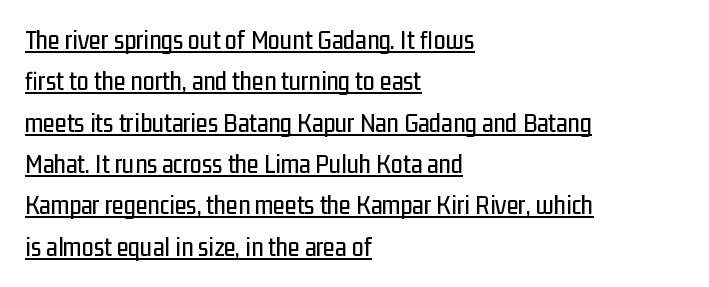
What's the leading like? Ordinary, nothing unusual. Teacher's note: observe the even left margin — that is flush-left alignment. This rendering features underlined lettering. The lettering holds an erect, upright posture throughout. Tracking value appears to be zero — textbook default spacing.
